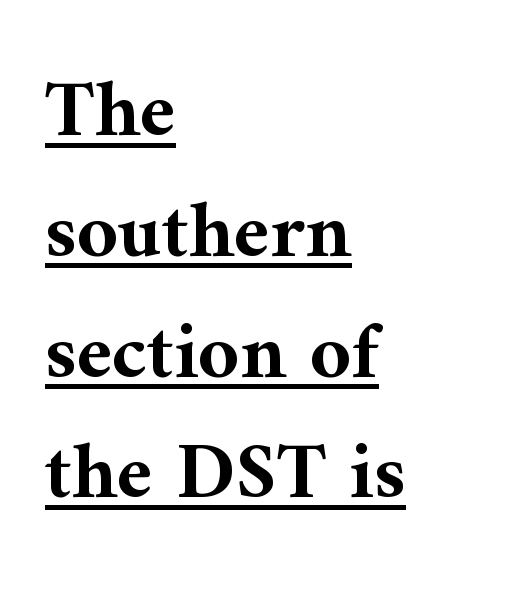
Q: Is the text bold? A: Yes.
Q: Is the text italic (slanted)? A: No, it is upright.
Q: Is the typeface a serif or a sans-serif typeface? A: Serif.
Q: Is the text underlined? A: Yes.
Q: How is the paragraph aligned? A: Left-aligned.
Q: Is the spacing between letters normal or unusually wide? A: Normal.
Q: Is the spacing between lines tight, normal or loose? A: Normal.
Q: Width (condensed, normal, or wide)? A: Normal.
Q: Stroke contrast? A: Medium.
Q: x-height? A: Medium.
Q: Monospaced? A: No.
